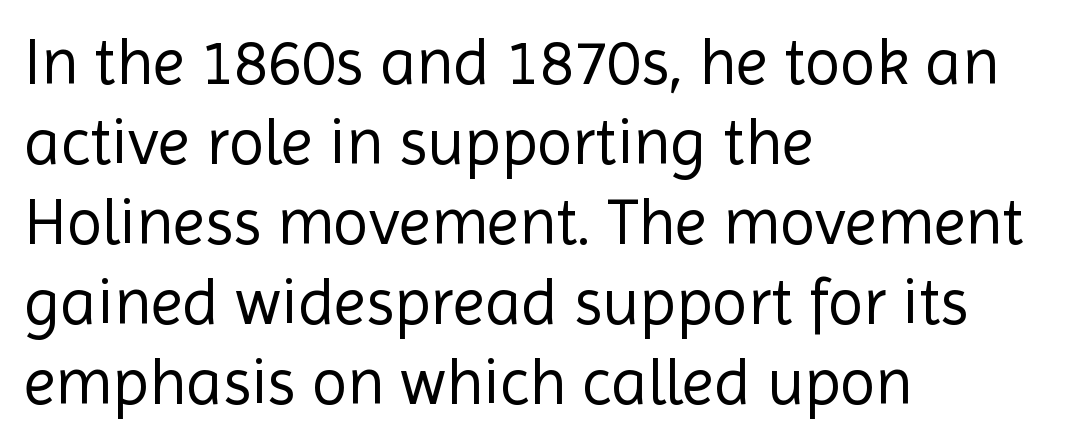
{"serif": "no", "italic": "no", "bold": "no", "weight": "regular", "width": "normal", "x_height": "medium", "monospaced": "no", "underline": "no", "align": "left", "line_spacing_ratio": 1.23, "letter_spacing": "normal", "letter_spacing_em": 0.0, "glyph_px": 65}
